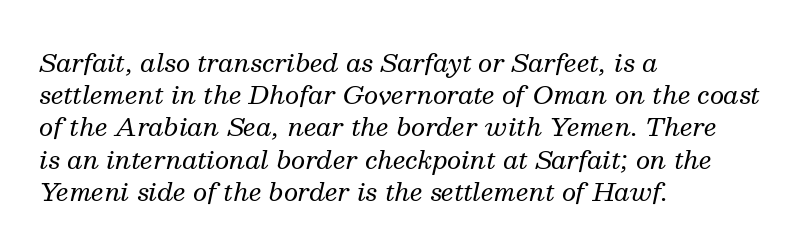
The letterforms sit at book weight or below. The area under the type is left untouched. Teacher's note: observe the even left margin — that is flush-left alignment. Italic? Definitely — the glyphs are oblique. The letterforms sit shoulder to shoulder at normal distance. Regarding leading, the lines here are spaced in the standard way.
